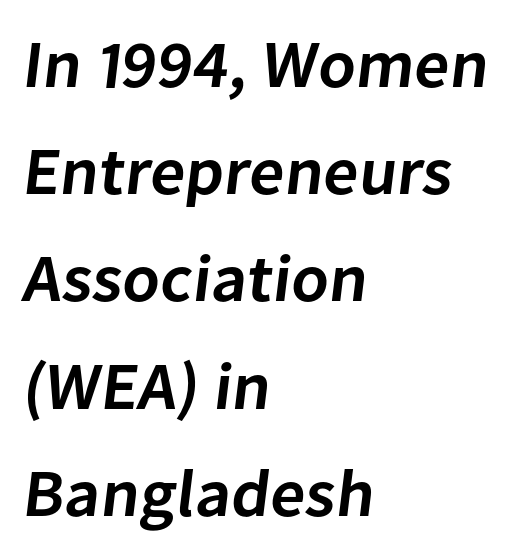
If you drew a ruler down the left edge, every line would touch it. Letters rest on an invisible, unmarked baseline. Students, this is semibold: more ink than regular, less than bold. Between one letter and the next there's only the usual sliver of space.
